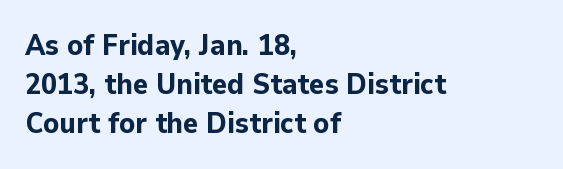
Q: Is the text bold? A: Yes.
Q: Is the text italic (slanted)? A: No, it is upright.
Q: Is the typeface a serif or a sans-serif typeface? A: Sans-serif.
Q: Is the text underlined? A: No.
Q: How is the paragraph aligned? A: Left-aligned.
Q: Is the spacing between letters normal or unusually wide? A: Normal.
Q: Is the spacing between lines tight, normal or loose? A: Normal.
Q: Width (condensed, normal, or wide)? A: Normal.
Q: Stroke contrast? A: Low.
Q: x-height? A: Medium.
Q: Monospaced? A: No.
